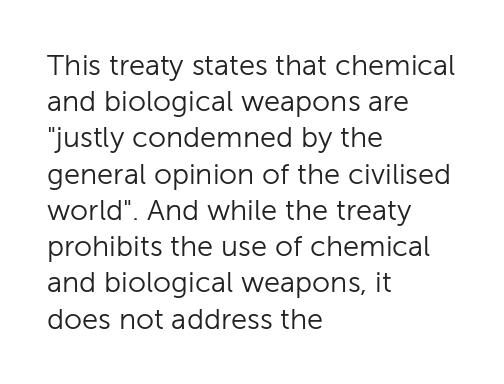
The space beneath each line is pristine and unruled. Between one letter and the next there's only the usual sliver of space. Casual observation: everything's shoved over to the left. Each new line begins a customary step beneath the previous one.
